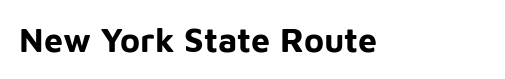
The image shows 34 px bold sans-serif type, upright; set normal letter spacing, not underlined; low stroke contrast and a medium x-height.
